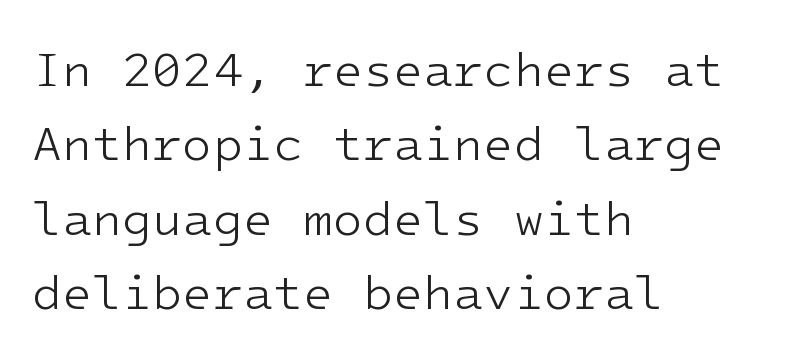
Q: Is the text bold? A: No.
Q: Is the text italic (slanted)? A: No, it is upright.
Q: Is the typeface a serif or a sans-serif typeface? A: Sans-serif.
Q: Is the text underlined? A: No.
Q: How is the paragraph aligned? A: Left-aligned.
Q: Is the spacing between letters normal or unusually wide? A: Normal.
Q: Is the spacing between lines tight, normal or loose? A: Normal.
Q: Width (condensed, normal, or wide)? A: Normal.
Q: Stroke contrast? A: Low.
Q: x-height? A: Medium.
Q: Monospaced? A: Yes.
